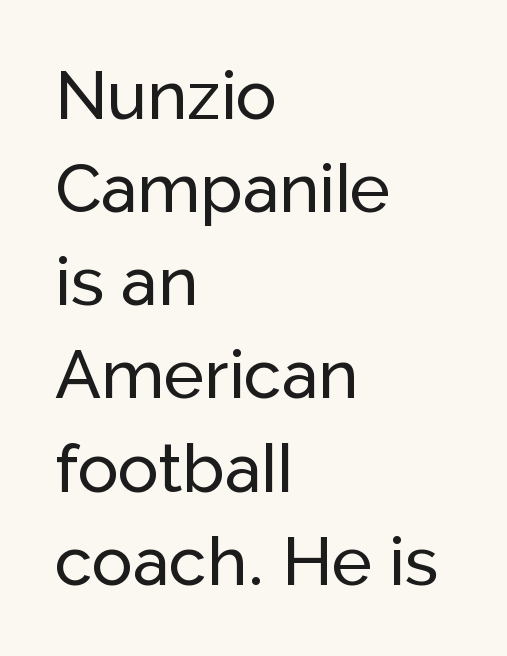
The image shows 68 px sans-serif type, upright; set left-aligned, normal line spacing (1.37x), normal letter spacing, not underlined; low stroke contrast and a medium x-height.
